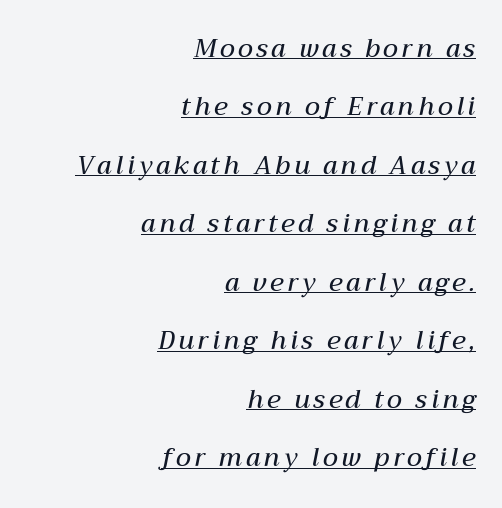
The image shows 25 px text type, italic (leaning right); set right-aligned, loose line spacing (2.34x), underlined.
